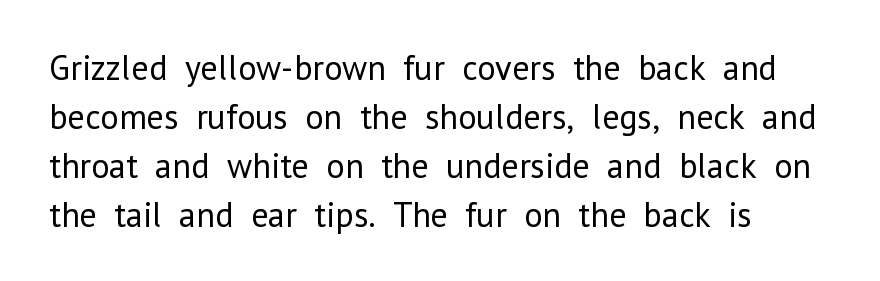
The image shows 35 px regular-weight sans-serif type, upright; set left-aligned, normal line spacing (1.4x), normal letter spacing, not underlined; low stroke contrast and a medium x-height.
